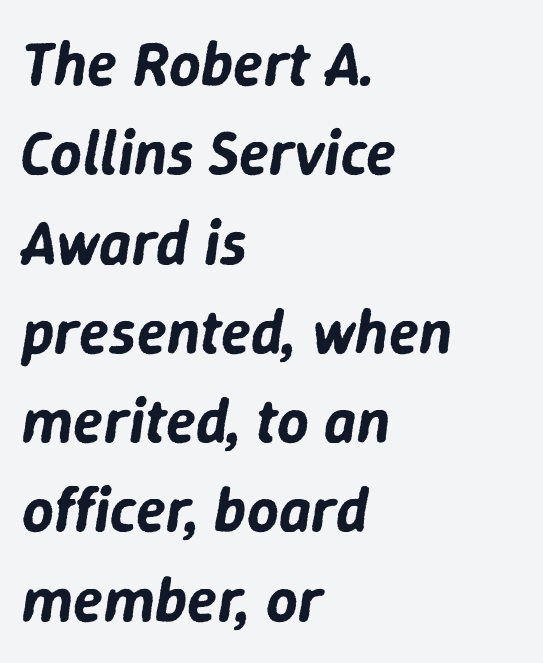
Q: Is the text italic (slanted)? A: Yes, it leans right by about 9 degrees.
Q: Is the text underlined? A: No.
Q: How is the paragraph aligned? A: Left-aligned.
Q: Is the spacing between letters normal or unusually wide? A: Normal.
Q: Is the spacing between lines tight, normal or loose? A: Normal.
Q: Width (condensed, normal, or wide)? A: Normal.
Q: Stroke contrast? A: Low.
Q: x-height? A: Medium.
Q: Monospaced? A: No.
